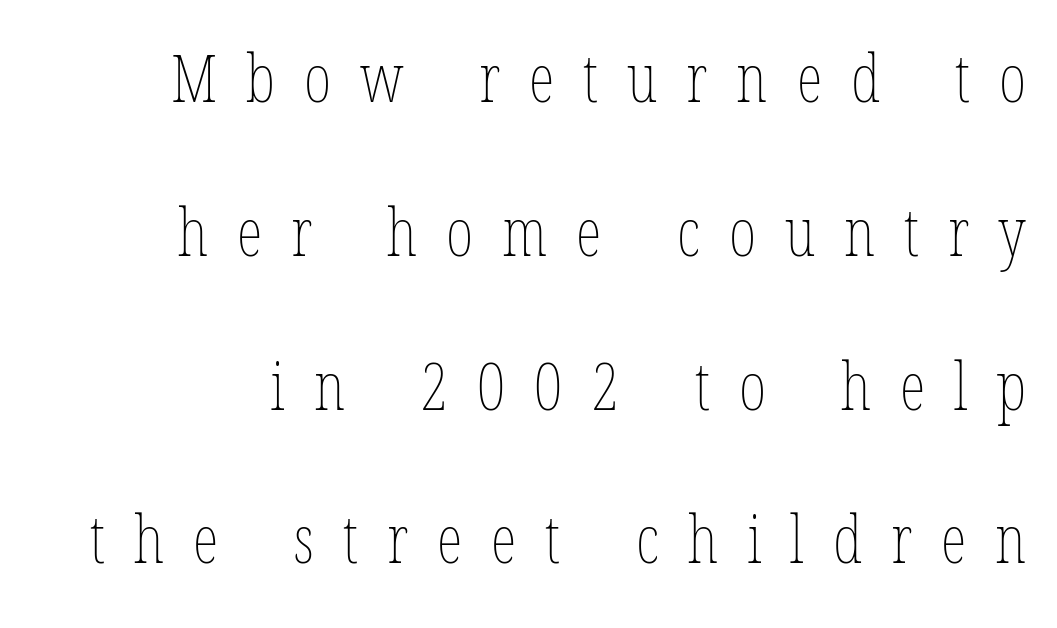
{"italic": "no", "bold": "no", "weight": "thin", "width": "condensed", "stroke_contrast": "low", "x_height": "medium", "monospaced": "no", "underline": "no", "line_spacing": "loose", "line_spacing_ratio": 2.33, "letter_spacing": "wide", "letter_spacing_em": 0.44, "glyph_px": 66}
